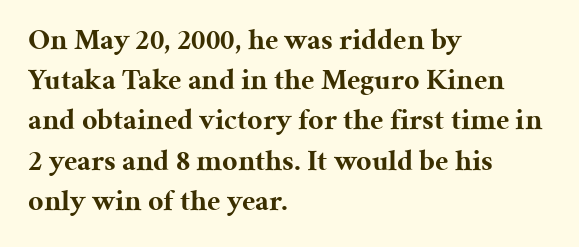
{"serif": "yes", "italic": "no", "bold": "yes", "weight": "bold", "width": "normal", "stroke_contrast": "medium", "x_height": "medium", "monospaced": "no", "underline": "no", "align": "left", "line_spacing": "normal", "line_spacing_ratio": 1.34, "letter_spacing": "normal", "letter_spacing_em": 0.0, "glyph_px": 30}
